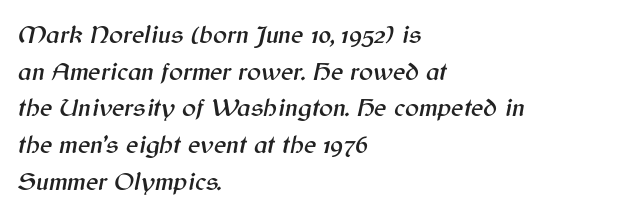
Q: Is the text italic (slanted)? A: Yes, it leans right by about 12 degrees.
Q: Is the text underlined? A: No.
Q: How is the paragraph aligned? A: Left-aligned.
Q: Is the spacing between letters normal or unusually wide? A: Normal.
Q: Is the spacing between lines tight, normal or loose? A: Normal.
